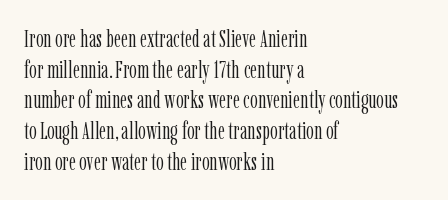
Q: Is the text bold? A: No.
Q: Is the text italic (slanted)? A: No, it is upright.
Q: Is the text underlined? A: No.
Q: How is the paragraph aligned? A: Left-aligned.
Q: Is the spacing between letters normal or unusually wide? A: Normal.
Q: Is the spacing between lines tight, normal or loose? A: Normal.
